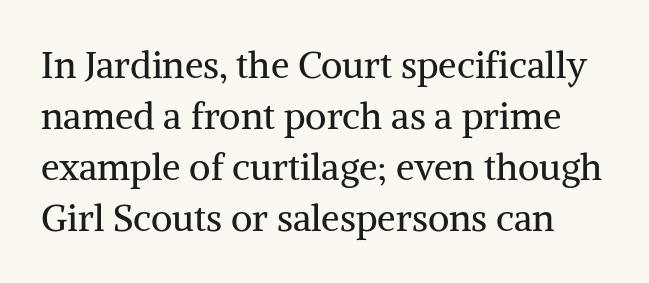
{"serif": "yes", "italic": "no", "bold": "no", "weight": "regular", "width": "normal", "stroke_contrast": "medium", "x_height": "medium", "monospaced": "no", "underline": "no", "line_spacing": "normal", "line_spacing_ratio": 1.38, "letter_spacing": "normal", "letter_spacing_em": 0.0, "glyph_px": 37}
